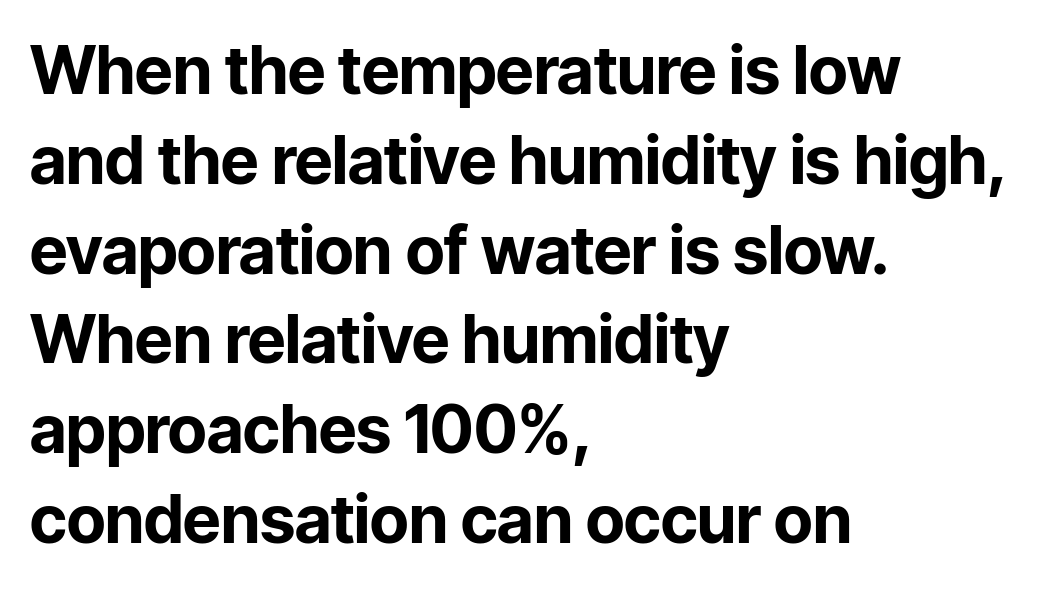
Q: Is the text bold? A: Yes.
Q: Is the text italic (slanted)? A: No, it is upright.
Q: Is the typeface a serif or a sans-serif typeface? A: Sans-serif.
Q: Is the text underlined? A: No.
Q: How is the paragraph aligned? A: Left-aligned.
Q: Is the spacing between letters normal or unusually wide? A: Normal.
Q: Is the spacing between lines tight, normal or loose? A: Normal.
Q: Width (condensed, normal, or wide)? A: Normal.
Q: Stroke contrast? A: Low.
Q: x-height? A: Medium.
Q: Monospaced? A: No.
